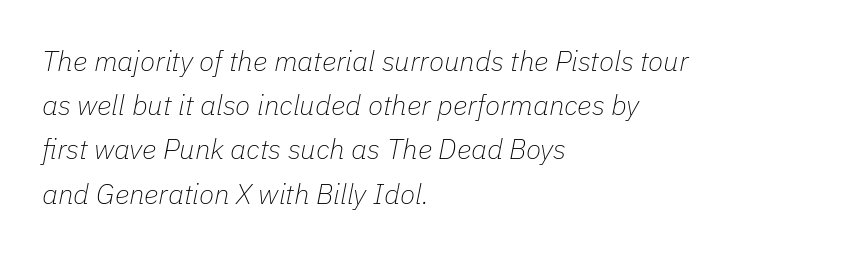
Interline gaps are of average width in this sample. The lettering tilts uniformly, giving the passage an italic look. Is this a fixed-width face? No — the glyphs have proportional, varying widths. No heavy texture on the line: the type isn't bold. Tracking value appears to be zero — textbook default spacing. Anything drawn beneath the words? Only blank space.
